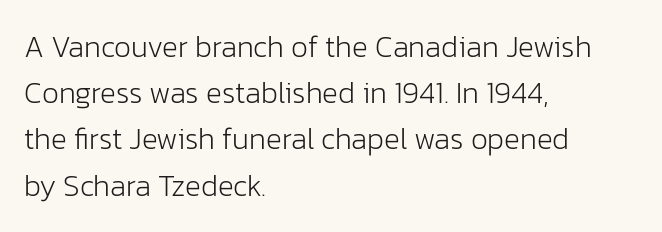
Reading down the block, your eye returns to a fixed left position each line. Examine the stroke ends and you'll find no serifs. The weight tops out at a normal text grade. Regular leading. Standard letterfit; no display-style spreading of the glyphs. Nobody drew a line under any word here.
